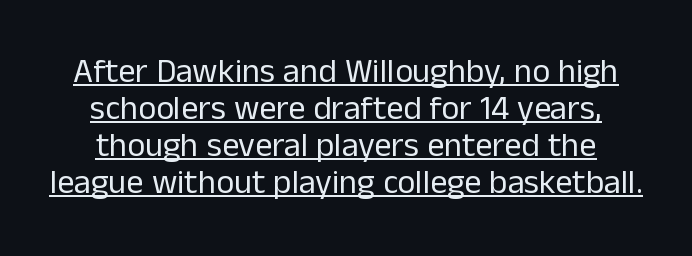
Q: Is the text bold? A: No.
Q: Is the text italic (slanted)? A: No, it is upright.
Q: Is the typeface a serif or a sans-serif typeface? A: Sans-serif.
Q: Is the text underlined? A: Yes.
Q: Is the spacing between letters normal or unusually wide? A: Normal.
Q: Is the spacing between lines tight, normal or loose? A: Tight.
Q: Width (condensed, normal, or wide)? A: Normal.
Q: Stroke contrast? A: Low.
Q: x-height? A: Medium.
Q: Monospaced? A: No.
